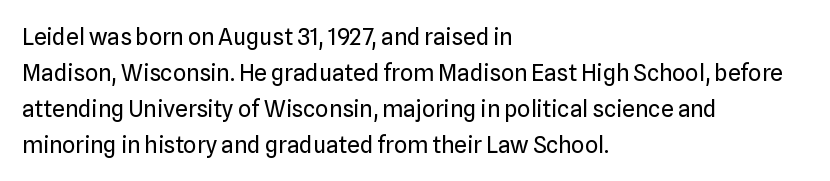
The image shows 23 px text type, upright; set left-aligned, normal line spacing (1.56x), normal letter spacing, not underlined.
